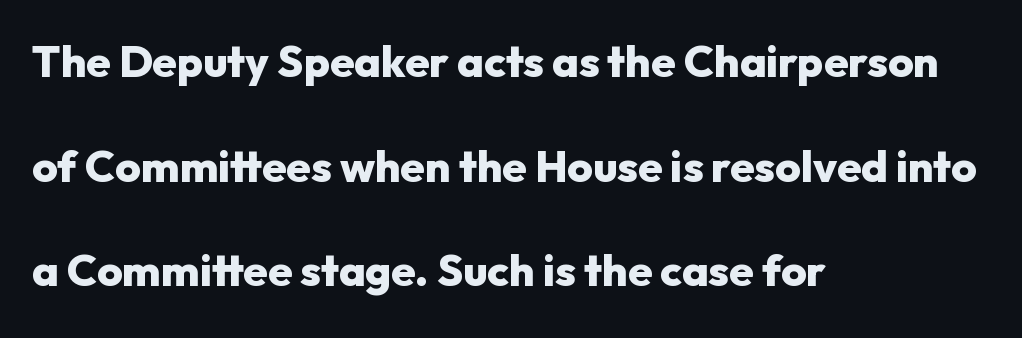
{"serif": "no", "italic": "no", "bold": "yes", "weight": "heavy", "width": "normal", "stroke_contrast": "low", "x_height": "medium", "monospaced": "no", "underline": "no", "align": "left", "line_spacing": "loose", "line_spacing_ratio": 2.38, "letter_spacing": "normal", "letter_spacing_em": 0.0, "glyph_px": 44}
